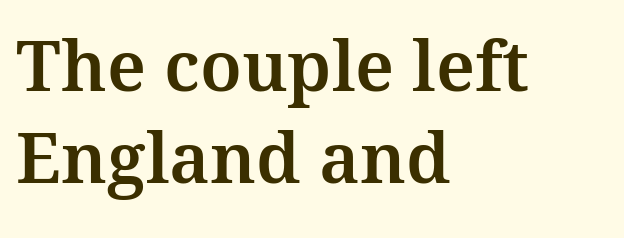
Q: Is the text italic (slanted)? A: No, it is upright.
Q: Is the typeface a serif or a sans-serif typeface? A: Serif.
Q: Is the text underlined? A: No.
Q: How is the paragraph aligned? A: Left-aligned.
Q: Is the spacing between letters normal or unusually wide? A: Normal.
Q: Is the spacing between lines tight, normal or loose? A: Normal.
Q: Width (condensed, normal, or wide)? A: Normal.
Q: Stroke contrast? A: Medium.
Q: x-height? A: Medium.
Q: Monospaced? A: No.
